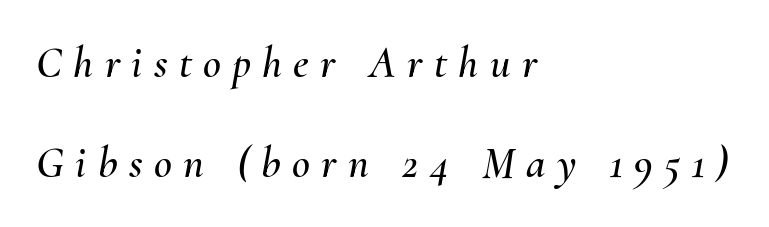
A typesetter would mark this as italic. The rendering anchors every line to the left-hand side. A typesetter would call this proportional, since set widths differ per character. The block of text is sparse from top to bottom, with ample space between rows.
